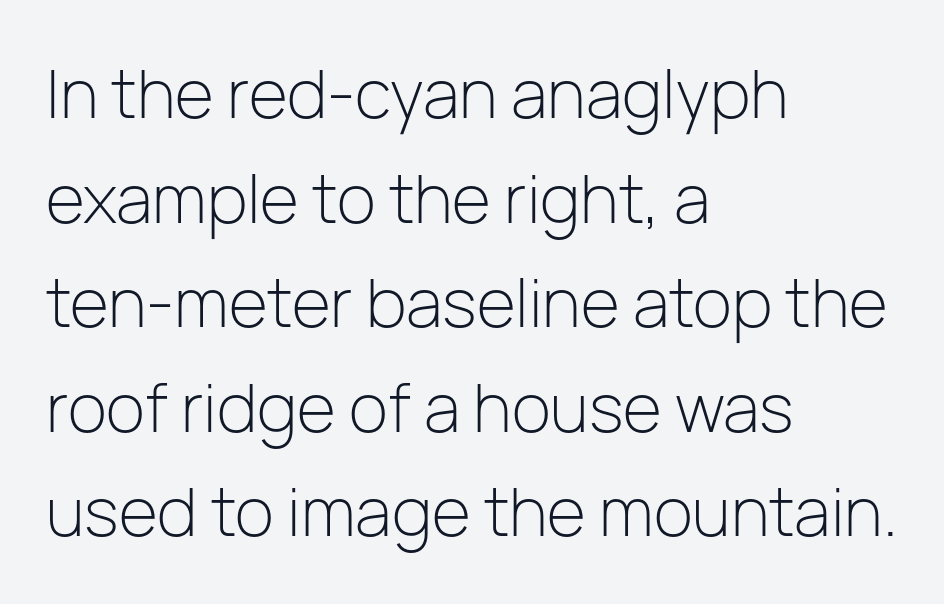
Letter spacing: default. Notice how the passage keeps a crisp vertical edge on the left only. Each row of text sits above clean, open space. Unbolded letterforms with no extra heft. Regarding leading, the lines here are spaced in the standard way.
